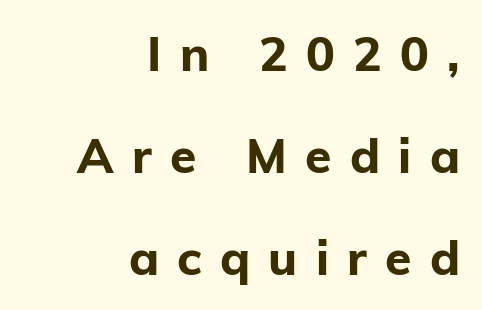
The image shows 48 px bold sans-serif type, upright; set right-aligned, loose line spacing (2.13x), unusually wide letter spacing (+0.38 em), not underlined; low stroke contrast and a medium x-height.
